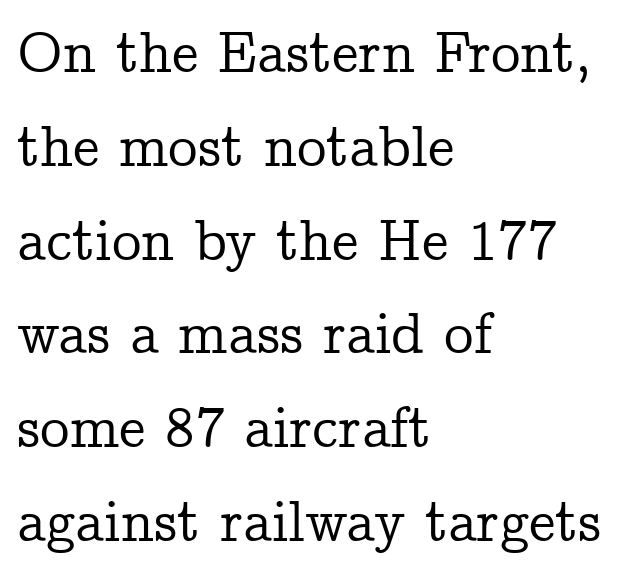
The image shows 59 px serif type, upright; set left-aligned, normal line spacing (1.59x), normal letter spacing, not underlined; low stroke contrast and a medium x-height.
